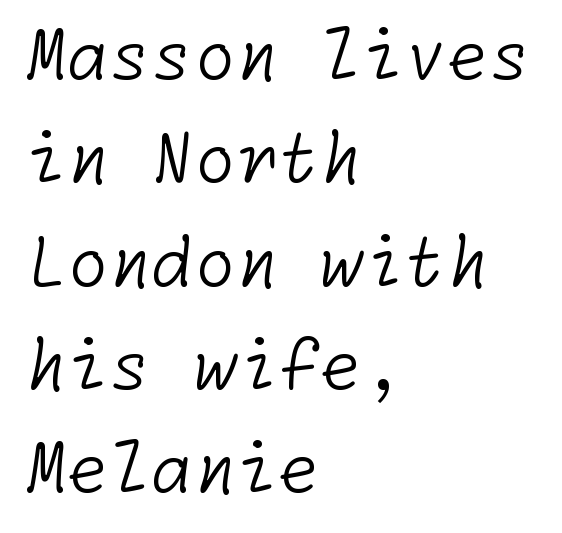
The image shows 68 px light sans-serif type; set left-aligned, normal line spacing (1.52x), normal letter spacing, not underlined; low stroke contrast and a medium x-height.
